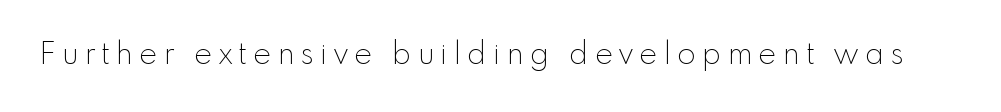
The image shows 30 px thin sans-serif type, upright; set unusually wide letter spacing (+0.22 em), not underlined; a small x-height.
